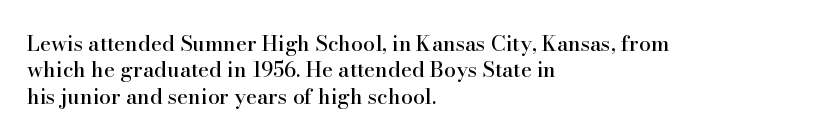
Is there much room between lines? A standard amount, neither cramped nor airy. The line texture is even and compact thanks to regular tracking. In terms of posture, this sample is upright. The paragraph has a hard left edge and a soft right edge. The strip under each line holds only bare page.
